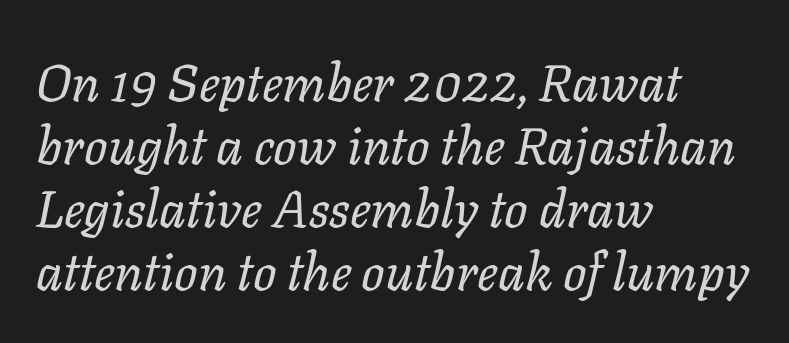
{"italic": "yes", "lean": "right", "slant_degrees": 11, "bold": "no", "weight": "regular", "width": "normal", "stroke_contrast": "low", "x_height": "medium", "monospaced": "no", "underline": "no", "align": "left", "line_spacing_ratio": 1.21, "letter_spacing": "normal", "letter_spacing_em": 0.0, "glyph_px": 52}
